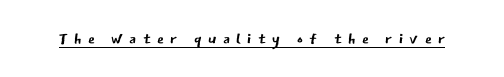
The image shows 22 px text type, upright; set unusually wide letter spacing (+0.28 em), underlined.
